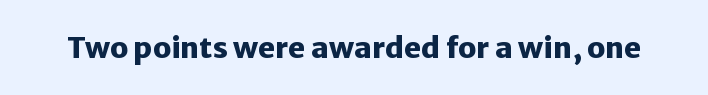
The image shows 29 px heavy sans-serif type, upright; set normal letter spacing, not underlined; low stroke contrast and a medium x-height.
